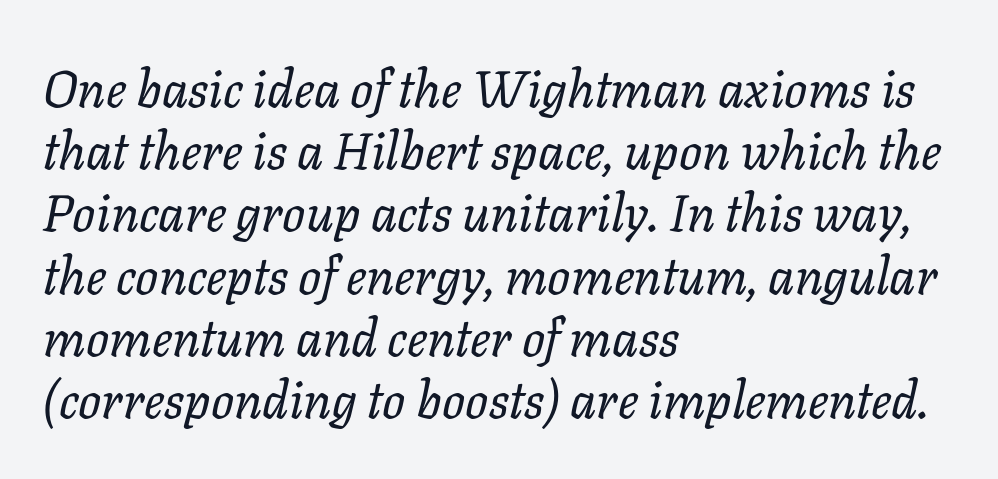
{"italic": "yes", "lean": "right", "slant_degrees": 11, "bold": "no", "weight": "regular", "width": "normal", "stroke_contrast": "low", "x_height": "medium", "monospaced": "no", "underline": "no", "align": "left", "line_spacing_ratio": 1.22, "letter_spacing": "normal", "letter_spacing_em": 0.0, "glyph_px": 51}
